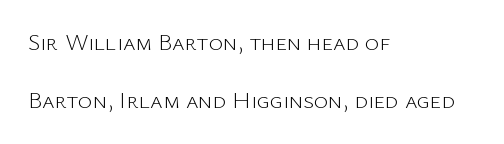
Q: Is the text bold? A: No.
Q: Is the text italic (slanted)? A: No, it is upright.
Q: Is the text underlined? A: No.
Q: How is the paragraph aligned? A: Left-aligned.
Q: Is the spacing between letters normal or unusually wide? A: Normal.
Q: Is the spacing between lines tight, normal or loose? A: Loose.
